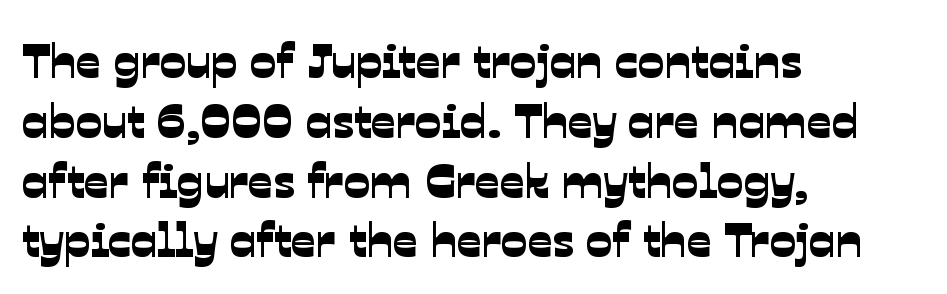
{"serif": "no", "width": "normal", "stroke_contrast": "low", "x_height": "medium", "monospaced": "no", "underline": "no", "align": "left", "line_spacing_ratio": 1.22, "letter_spacing": "normal", "letter_spacing_em": 0.0, "glyph_px": 49}
